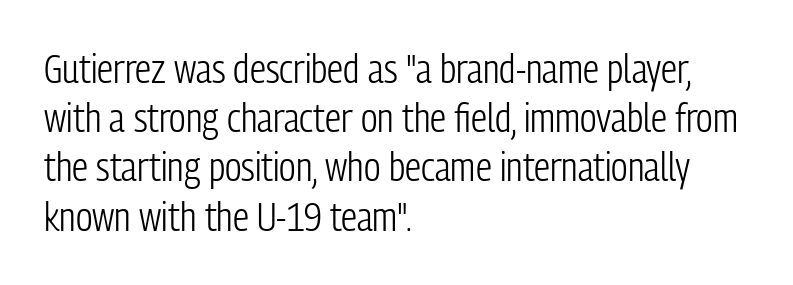
The image shows 40 px light, condensed sans-serif type, upright; set left-aligned, line spacing 1.23x, normal letter spacing, not underlined; low stroke contrast and a medium x-height.
